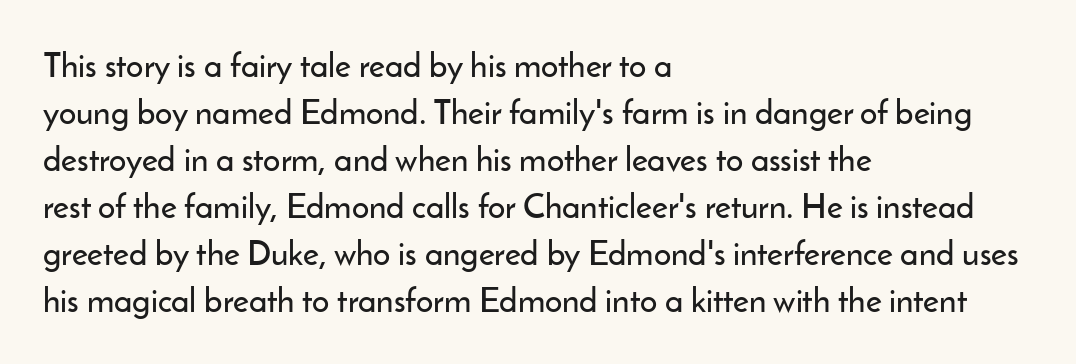
{"serif": "no", "italic": "no", "width": "normal", "stroke_contrast": "low", "x_height": "small", "monospaced": "no", "underline": "no", "align": "left", "line_spacing": "normal", "line_spacing_ratio": 1.38, "letter_spacing": "normal", "letter_spacing_em": 0.0, "glyph_px": 34}
